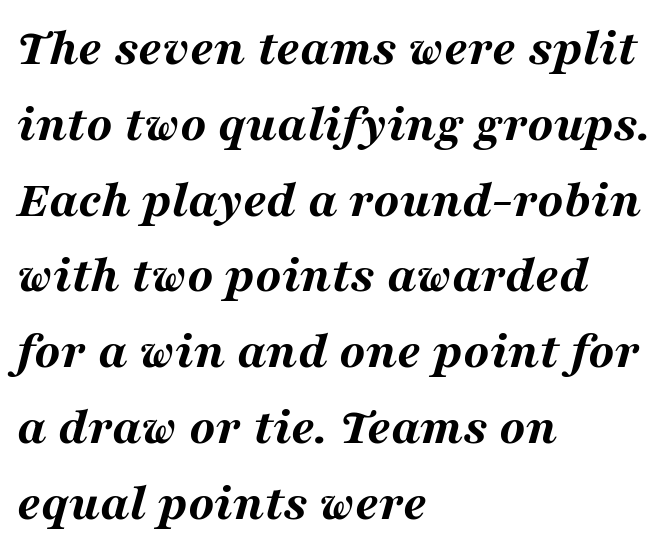
{"italic": "yes", "lean": "right", "slant_degrees": 16, "bold": "yes", "weight": "bold", "width": "wide", "stroke_contrast": "medium", "x_height": "medium", "monospaced": "no", "underline": "no", "align": "left", "line_spacing": "normal", "line_spacing_ratio": 1.43, "letter_spacing": "normal", "letter_spacing_em": 0.0, "glyph_px": 53}
